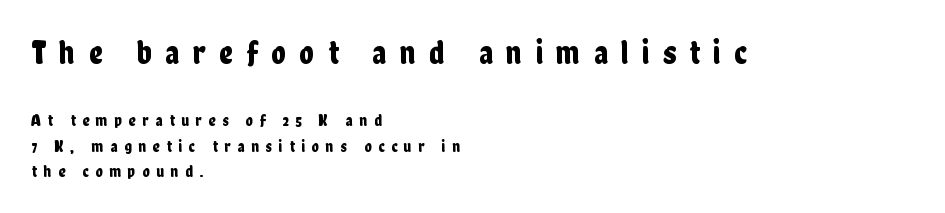
The image shows 34 px condensed sans-serif type, upright; set left-aligned, normal line spacing (1.5x), unusually wide letter spacing (+0.39 em), not underlined; the first (top) block is 2.0x larger; low stroke contrast and a medium x-height.
